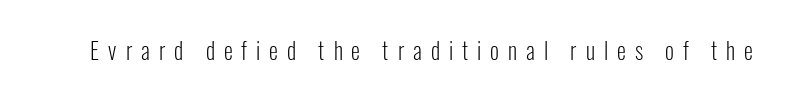
The image shows 23 px text type, upright; set unusually wide letter spacing (+0.39 em), not underlined.
